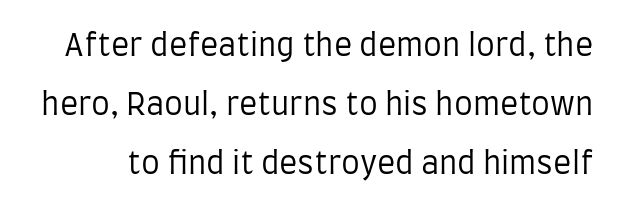
The image shows 30 px regular-weight, condensed sans-serif type, upright; set loose line spacing (1.96x), normal letter spacing, not underlined; low stroke contrast and a large x-height.
